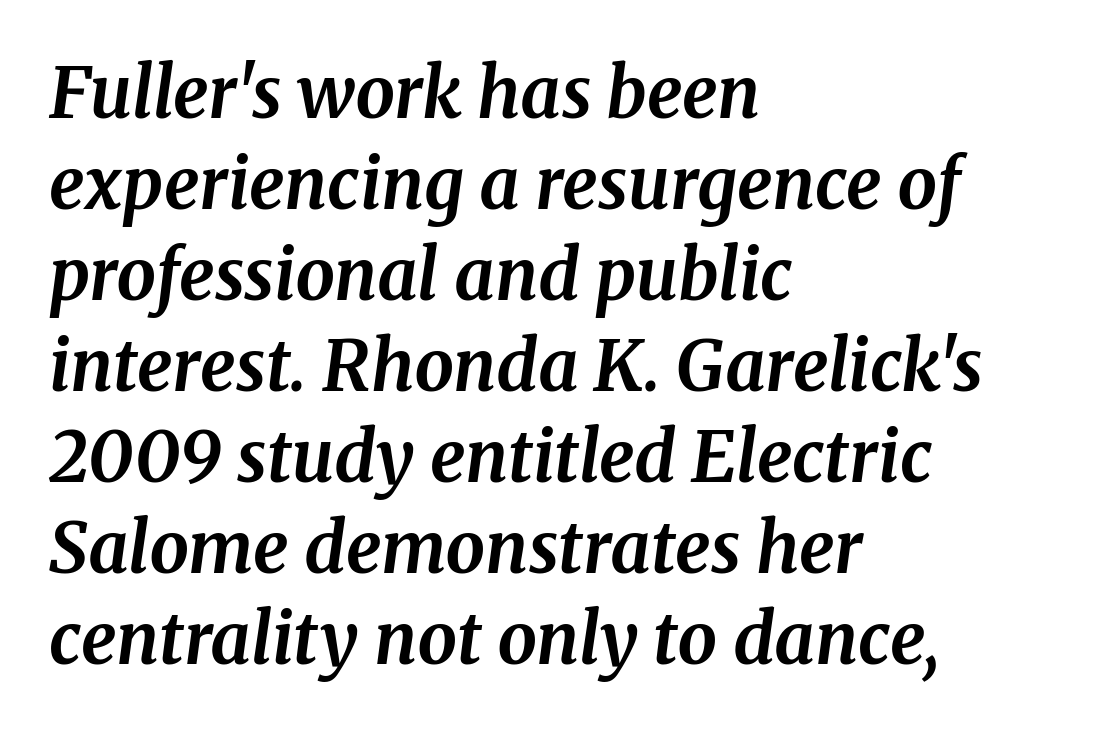
The image shows 70 px bold serif type, italic (leaning right); set left-aligned, normal line spacing (1.3x), normal letter spacing, not underlined; medium stroke contrast and a medium x-height.
